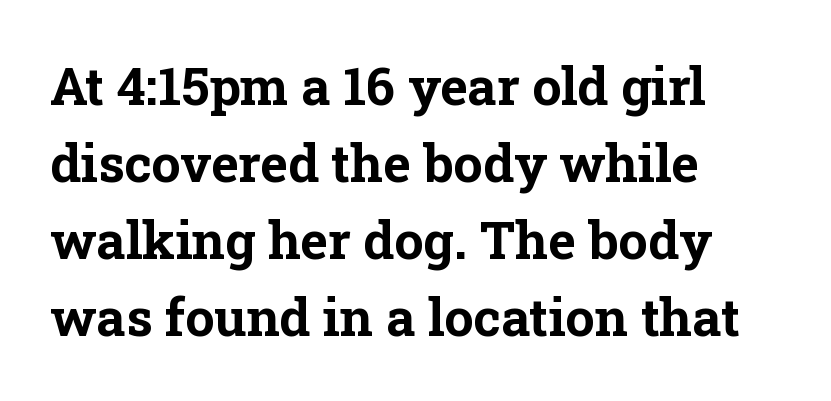
The image shows 52 px bold serif type, upright; set left-aligned, normal line spacing (1.48x), normal letter spacing, not underlined; low stroke contrast and a medium x-height.
